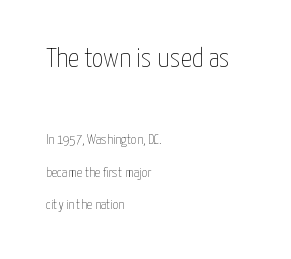
Compare the two chunks: the upper has the greater cap height. What stands out about the letter spacing? Nothing — it is the standard amount. The typography opts for an upright posture over an oblique one. The lines are spread far apart with generous leading. Underlining? Definitely not there. No heavy texture on the line: the type isn't bold.
